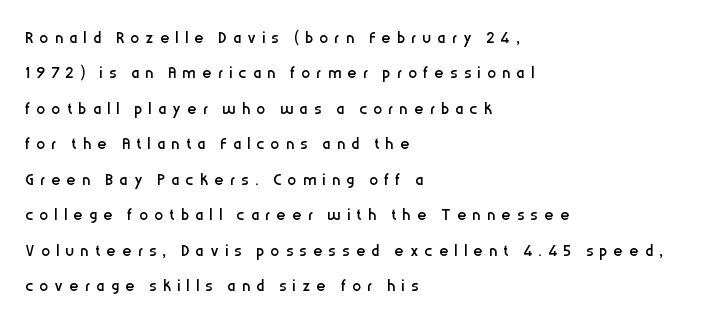
The image shows 22 px text type, upright; set left-aligned, normal line spacing (1.61x), unusually wide letter spacing (+0.29 em), not underlined.
